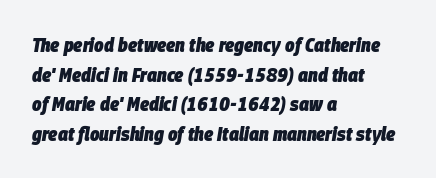
The image shows 20 px bold type, italic (leaning right); set left-aligned, normal line spacing (1.48x), normal letter spacing, not underlined.
